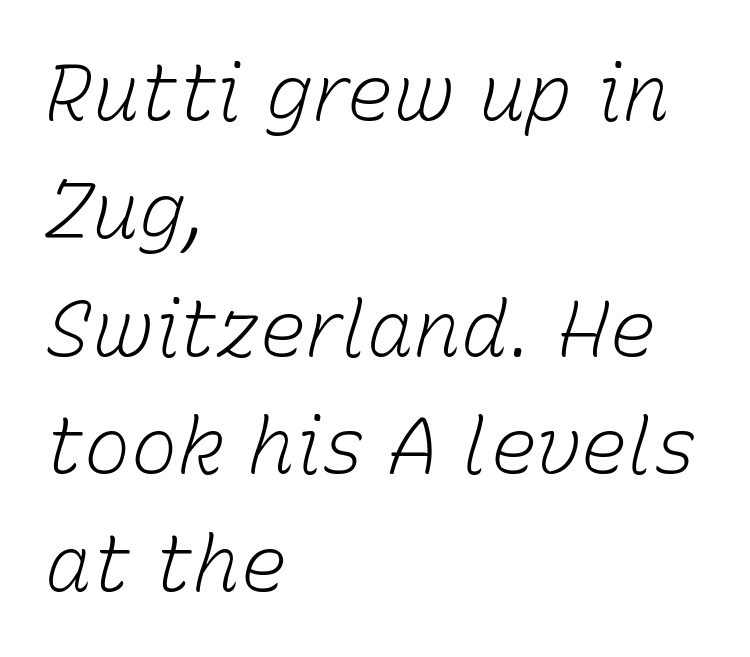
{"italic": "yes", "lean": "right", "slant_degrees": 15, "bold": "no", "weight": "light", "width": "normal", "stroke_contrast": "low", "x_height": "medium", "monospaced": "no", "underline": "no", "align": "left", "line_spacing": "normal", "line_spacing_ratio": 1.51, "letter_spacing": "normal", "letter_spacing_em": 0.0, "glyph_px": 78}
